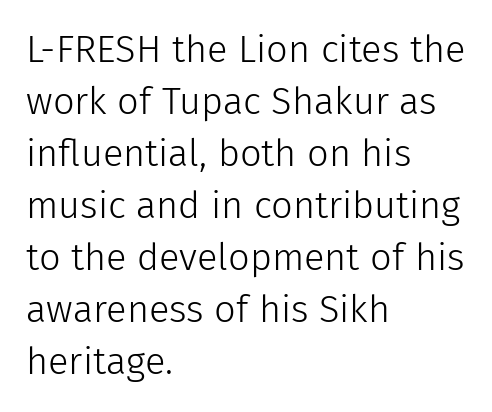
Q: Is the text bold? A: No.
Q: Is the text italic (slanted)? A: No, it is upright.
Q: Is the typeface a serif or a sans-serif typeface? A: Sans-serif.
Q: Is the text underlined? A: No.
Q: How is the paragraph aligned? A: Left-aligned.
Q: Is the spacing between letters normal or unusually wide? A: Normal.
Q: Is the spacing between lines tight, normal or loose? A: Normal.
Q: Width (condensed, normal, or wide)? A: Normal.
Q: Stroke contrast? A: Low.
Q: x-height? A: Medium.
Q: Monospaced? A: No.
